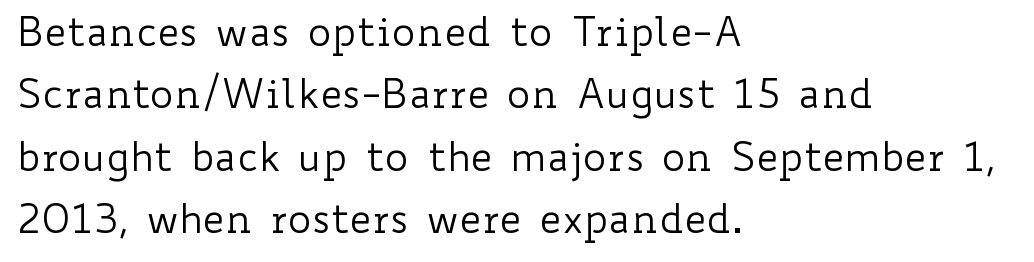
Q: Is the text bold? A: No.
Q: Is the text italic (slanted)? A: No, it is upright.
Q: Is the text underlined? A: No.
Q: How is the paragraph aligned? A: Left-aligned.
Q: Is the spacing between letters normal or unusually wide? A: Normal.
Q: Is the spacing between lines tight, normal or loose? A: Normal.
Q: Width (condensed, normal, or wide)? A: Wide.
Q: Stroke contrast? A: Low.
Q: x-height? A: Small.
Q: Monospaced? A: No.
